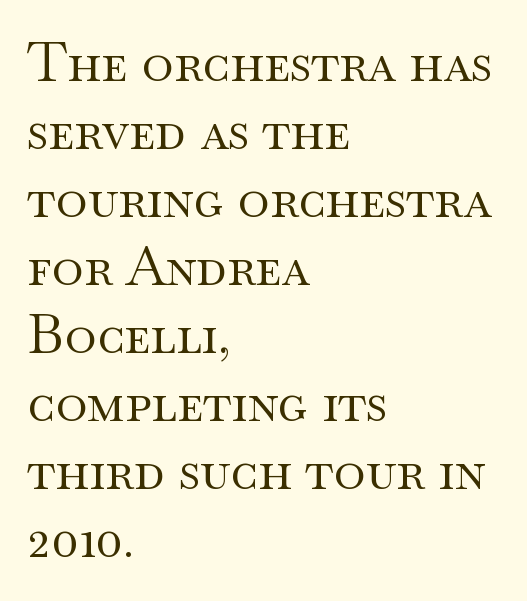
{"serif": "yes", "italic": "no", "bold": "no", "weight": "regular", "width": "wide", "stroke_contrast": "medium", "x_height": "small", "monospaced": "no", "underline": "no", "align": "left", "line_spacing": "normal", "line_spacing_ratio": 1.26, "letter_spacing": "normal", "letter_spacing_em": 0.0, "glyph_px": 54}
